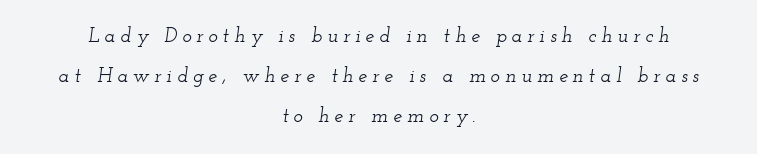
{"italic": "yes", "lean": "right", "slant_degrees": 12, "underline": "no", "align": "center", "line_spacing": "loose", "line_spacing_ratio": 2.0, "letter_spacing": "wide", "letter_spacing_em": 0.25, "glyph_px": 20}
